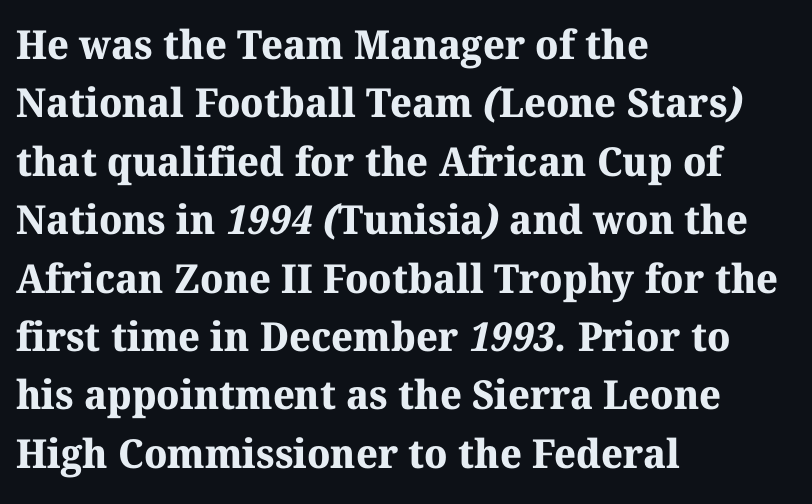
Q: Is the text bold? A: Yes.
Q: Is the typeface a serif or a sans-serif typeface? A: Serif.
Q: Is the text underlined? A: No.
Q: How is the paragraph aligned? A: Left-aligned.
Q: Is the spacing between letters normal or unusually wide? A: Normal.
Q: Is the spacing between lines tight, normal or loose? A: Normal.
Q: Width (condensed, normal, or wide)? A: Normal.
Q: Stroke contrast? A: Medium.
Q: x-height? A: Medium.
Q: Monospaced? A: No.
